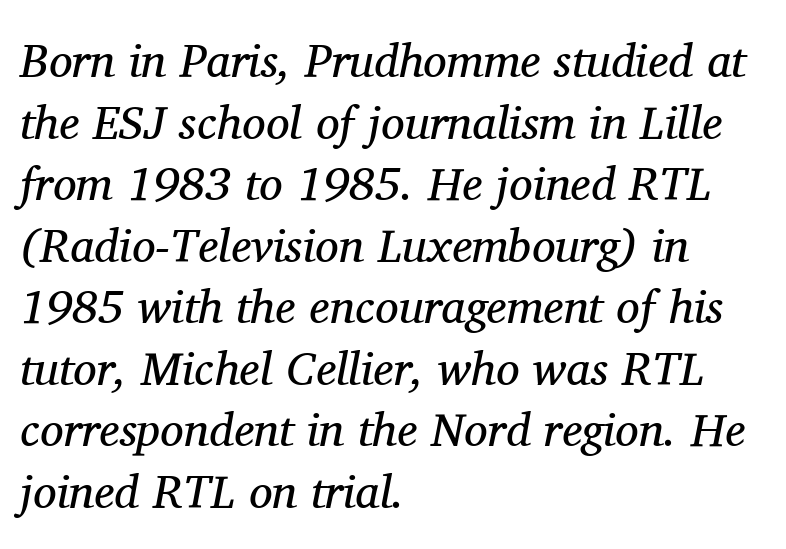
Yep, those are serifs on the letters. The designer left line spacing at the default. The font's italic variant was chosen for this text. The gap between lines stays unmarked. The passage shown is typed in a proportional face where columns would drift.
